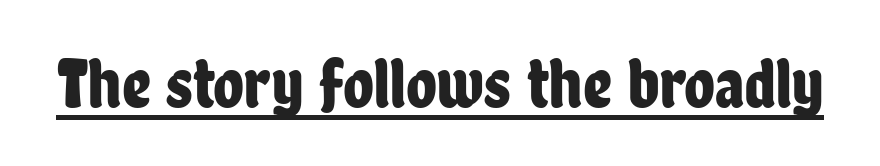
Character widths vary here, with narrow letters taking less room than wide ones. Is the letter spacing exaggerated? No — it looks like the ordinary default. A rule runs beneath these lines of type. Serif or sans? Sans — the stroke terminals are bare.
